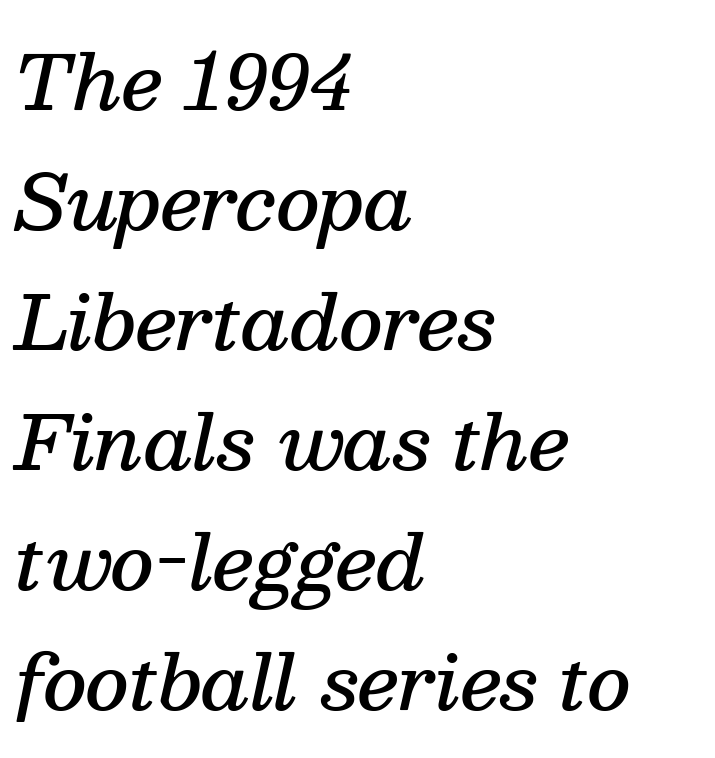
Q: Is the text bold? A: Semi-bold.
Q: Is the text italic (slanted)? A: Yes, it leans right by about 13 degrees.
Q: Is the typeface a serif or a sans-serif typeface? A: Serif.
Q: Is the text underlined? A: No.
Q: How is the paragraph aligned? A: Left-aligned.
Q: Is the spacing between letters normal or unusually wide? A: Normal.
Q: Is the spacing between lines tight, normal or loose? A: Normal.
Q: Width (condensed, normal, or wide)? A: Normal.
Q: Stroke contrast? A: Medium.
Q: x-height? A: Medium.
Q: Monospaced? A: No.
